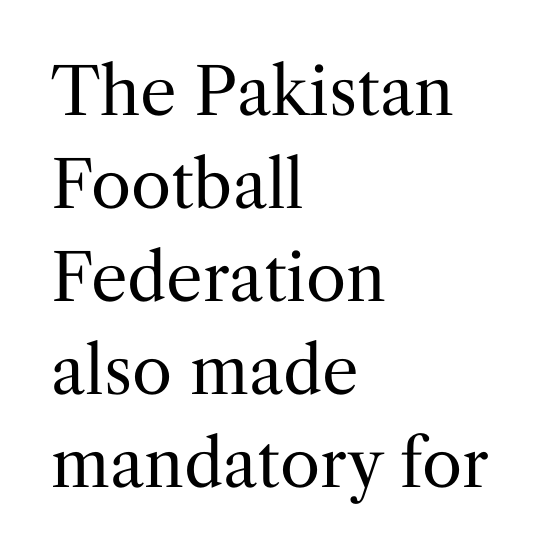
The rendering uses natural spacing where letterforms have individual widths. Nobody touched the tracking dial on this one. The lettering stays uniformly vertical, giving the passage a roman look. Where is the straight margin? On the left.
